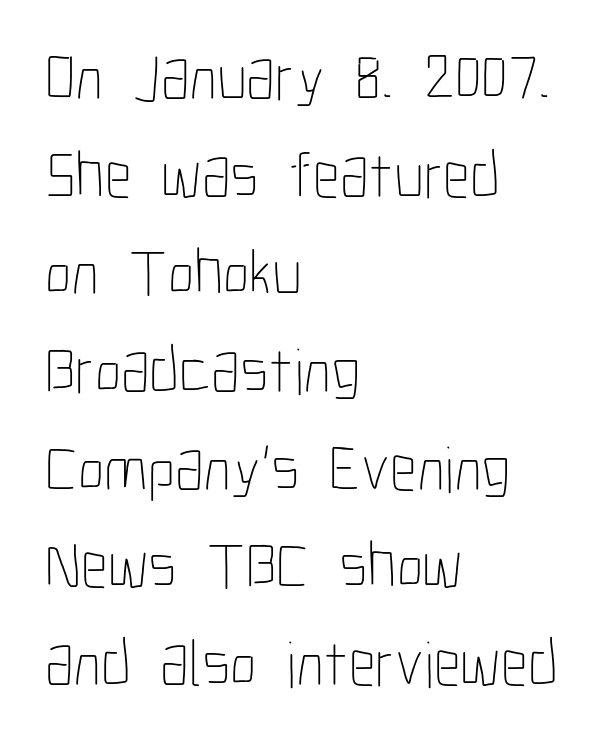
Q: Is the text bold? A: No.
Q: Is the text italic (slanted)? A: No, it is upright.
Q: Is the text underlined? A: No.
Q: How is the paragraph aligned? A: Left-aligned.
Q: Is the spacing between letters normal or unusually wide? A: Normal.
Q: Is the spacing between lines tight, normal or loose? A: Normal.
Q: Width (condensed, normal, or wide)? A: Condensed.
Q: Stroke contrast? A: Low.
Q: x-height? A: Medium.
Q: Monospaced? A: No.
